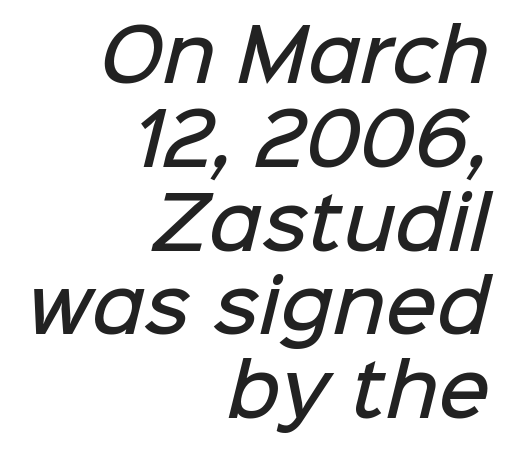
{"serif": "no", "bold": "semi", "weight": "semibold", "width": "normal", "stroke_contrast": "low", "x_height": "medium", "monospaced": "no", "underline": "no", "align": "right", "line_spacing_ratio": 1.18, "letter_spacing": "normal", "letter_spacing_em": 0.0, "glyph_px": 71}
